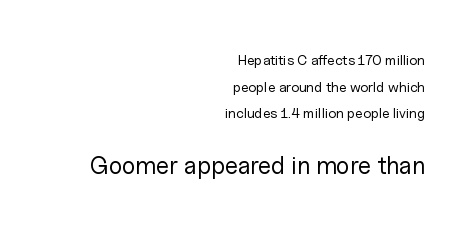
{"italic": "no", "bold": "no", "underline": "no", "align": "right", "line_spacing": "loose", "line_spacing_ratio": 1.9, "letter_spacing": "normal", "letter_spacing_em": 0.0, "larger_block": "second", "size_ratio": 1.71, "glyph_px": 24}
